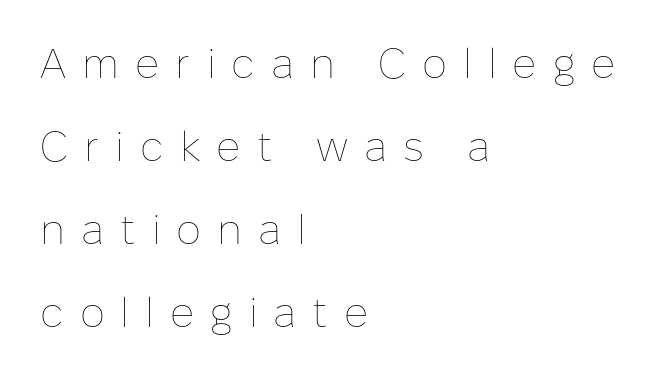
{"italic": "no", "bold": "no", "weight": "thin", "width": "normal", "stroke_contrast": "low", "x_height": "medium", "monospaced": "no", "underline": "no", "align": "left", "line_spacing": "loose", "line_spacing_ratio": 1.98, "letter_spacing": "wide", "letter_spacing_em": 0.38, "glyph_px": 42}
